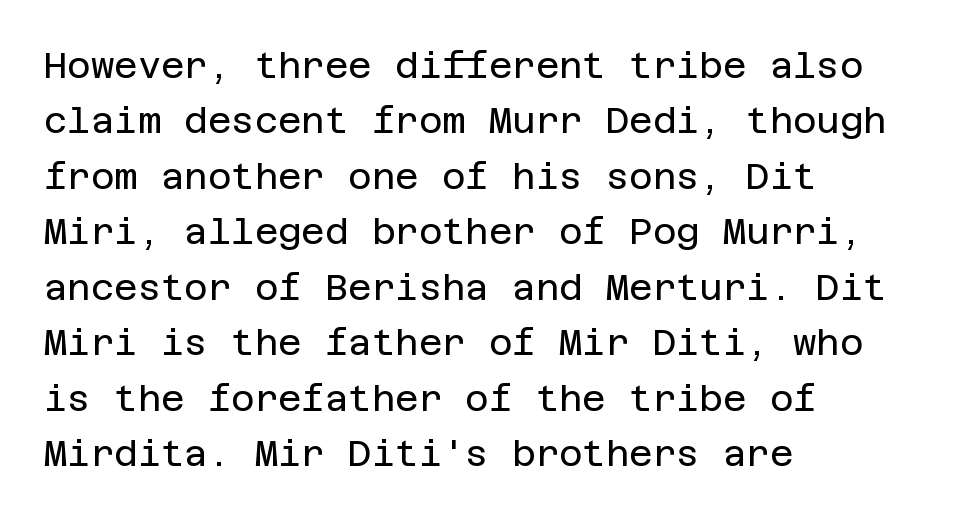
{"serif": "no", "italic": "no", "bold": "no", "weight": "regular", "width": "normal", "stroke_contrast": "low", "x_height": "large", "underline": "no", "align": "left", "line_spacing": "normal", "line_spacing_ratio": 1.54, "letter_spacing": "normal", "letter_spacing_em": 0.0, "glyph_px": 36}
